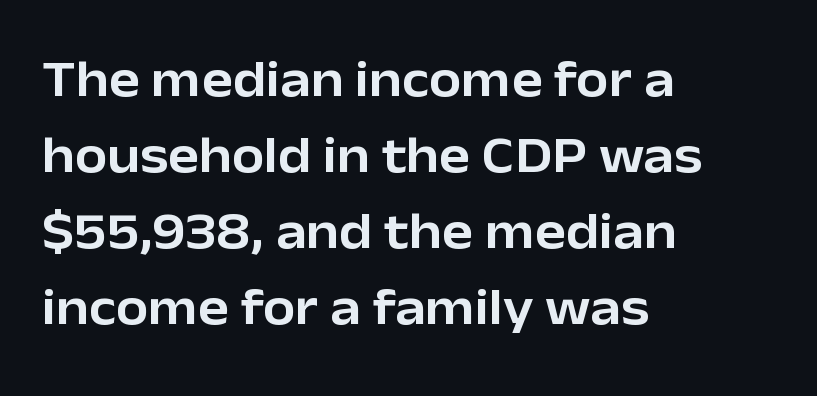
Q: Is the text italic (slanted)? A: No, it is upright.
Q: Is the typeface a serif or a sans-serif typeface? A: Sans-serif.
Q: Is the text underlined? A: No.
Q: How is the paragraph aligned? A: Left-aligned.
Q: Is the spacing between letters normal or unusually wide? A: Normal.
Q: Is the spacing between lines tight, normal or loose? A: Normal.
Q: Width (condensed, normal, or wide)? A: Normal.
Q: Stroke contrast? A: Low.
Q: x-height? A: Medium.
Q: Monospaced? A: No.
